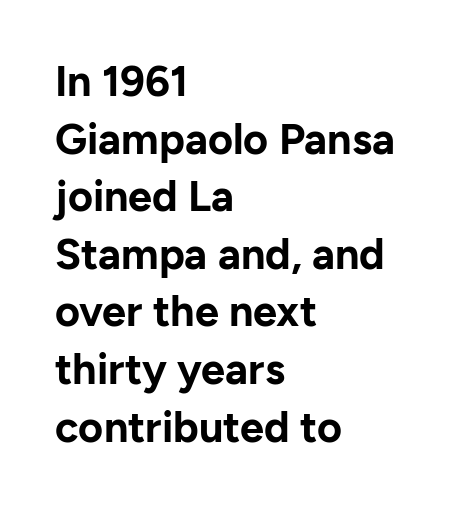
A typesetter would call this proportional, since set widths differ per character. The lines are quadded left. What stands out about the letter spacing? Nothing — it is the standard amount. Regarding serifs, this sample does without them.
